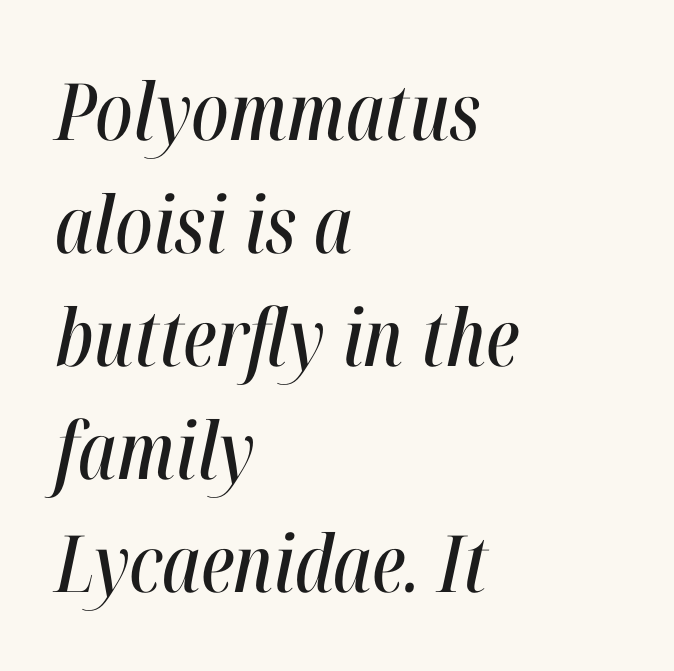
The leading is moderate, giving the passage an even texture. Left-aligned paragraph, ragged on the right. These lines are rendered in a variable-pitch font. Quick note: italic. Spacing between characters is what you'd get straight out of the box. The words here are not underlined.
